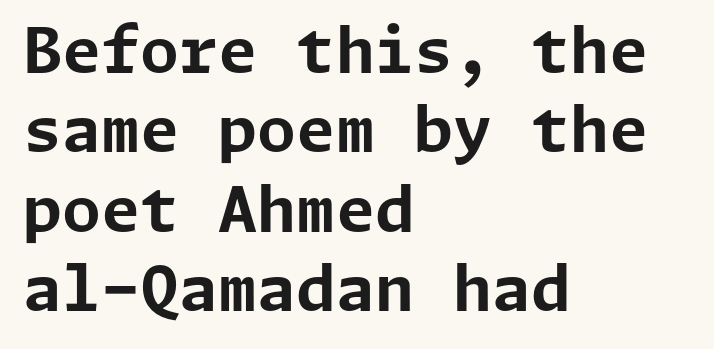
The compositor pushed each line to the left boundary. Italic: no, the glyphs are upright roman. In terms of weight, the rendering is a true, heavy bold. Only glyphs here, with clear space below each row. This block has exactly the height ordinary leading produces. Default kerning and tracking; the words read as compact shapes.
